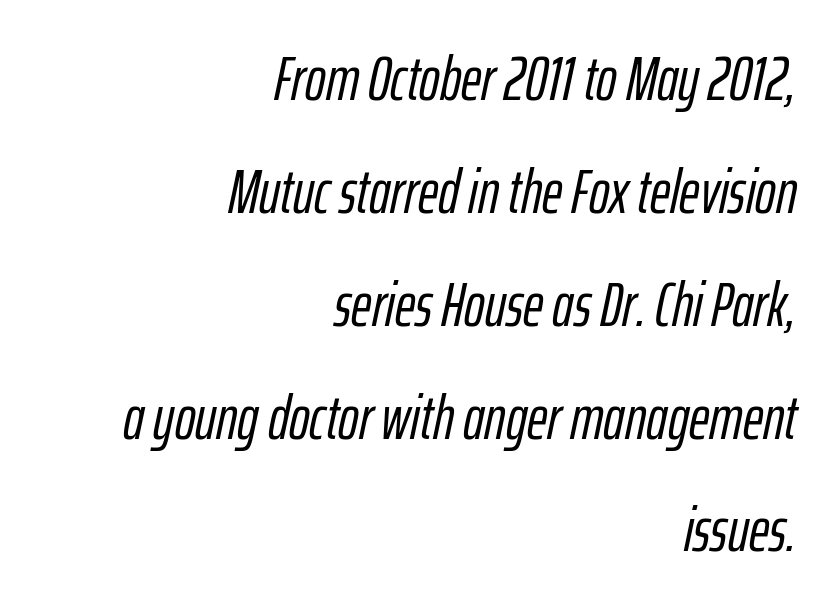
The line texture is even and compact thanks to regular tracking. Notice how the passage keeps a crisp vertical edge on the right only. Slanted lettering throughout. Character widths vary here, with narrow letters taking less room than wide ones. Nobody drew a line under any word here.
